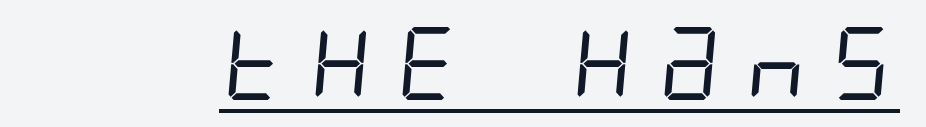
{"serif": "no", "bold": "no", "weight": "regular", "width": "condensed", "stroke_contrast": "low", "x_height": "large", "underline": "yes", "letter_spacing": "wide", "letter_spacing_em": 0.25, "glyph_px": 73}
